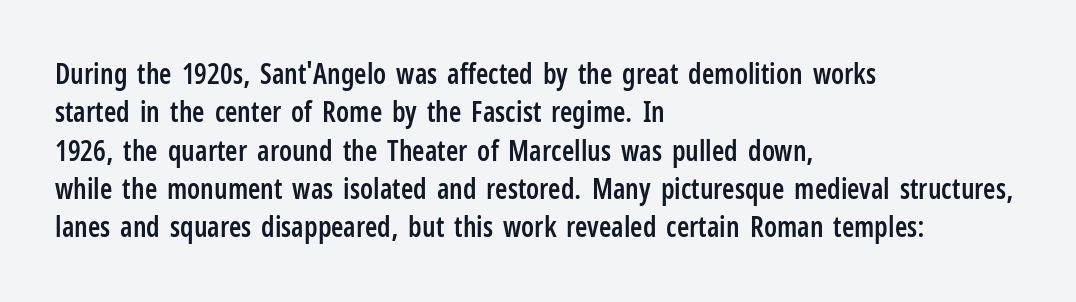
The image shows 28 px semibold, condensed sans-serif type, upright; set left-aligned, normal line spacing (1.37x), normal letter spacing, not underlined; low stroke contrast and a medium x-height.
